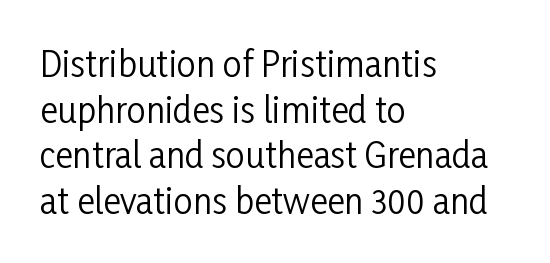
Q: Is the text bold? A: No.
Q: Is the text italic (slanted)? A: No, it is upright.
Q: Is the typeface a serif or a sans-serif typeface? A: Sans-serif.
Q: Is the text underlined? A: No.
Q: How is the paragraph aligned? A: Left-aligned.
Q: Is the spacing between letters normal or unusually wide? A: Normal.
Q: Is the spacing between lines tight, normal or loose? A: Normal.
Q: Width (condensed, normal, or wide)? A: Condensed.
Q: Stroke contrast? A: Low.
Q: x-height? A: Medium.
Q: Monospaced? A: No.
